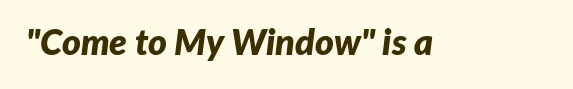
Q: Is the text bold? A: Yes.
Q: Is the text italic (slanted)? A: Yes, it leans right by about 7 degrees.
Q: Is the text underlined? A: No.
Q: Is the spacing between letters normal or unusually wide? A: Normal.
Q: Width (condensed, normal, or wide)? A: Normal.
Q: Stroke contrast? A: Low.
Q: x-height? A: Medium.
Q: Monospaced? A: No.
